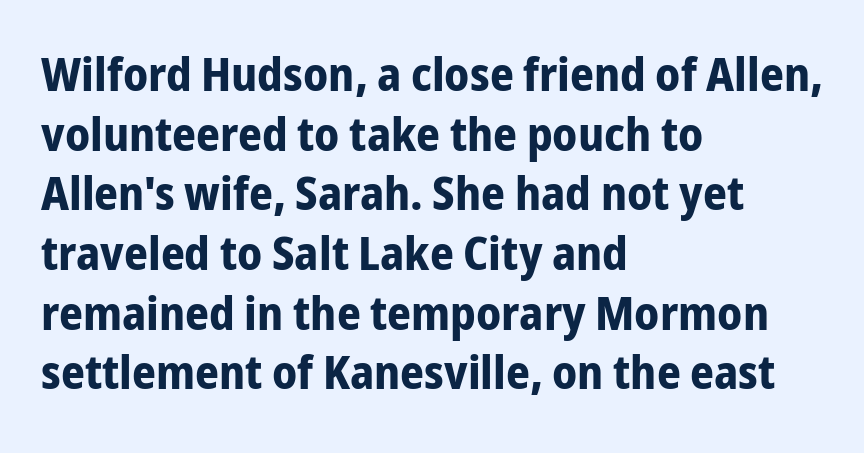
The image shows 47 px bold, condensed sans-serif type, upright; set left-aligned, normal line spacing (1.27x), normal letter spacing, not underlined; low stroke contrast and a medium x-height.
